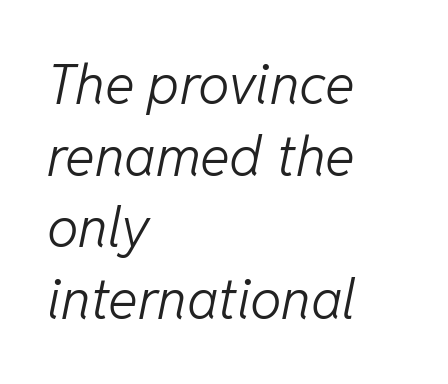
Q: Is the text bold? A: No.
Q: Is the text italic (slanted)? A: Yes, it leans right by about 11 degrees.
Q: Is the text underlined? A: No.
Q: How is the paragraph aligned? A: Left-aligned.
Q: Is the spacing between letters normal or unusually wide? A: Normal.
Q: Is the spacing between lines tight, normal or loose? A: Normal.
Q: Width (condensed, normal, or wide)? A: Normal.
Q: Stroke contrast? A: Low.
Q: x-height? A: Medium.
Q: Monospaced? A: No.
